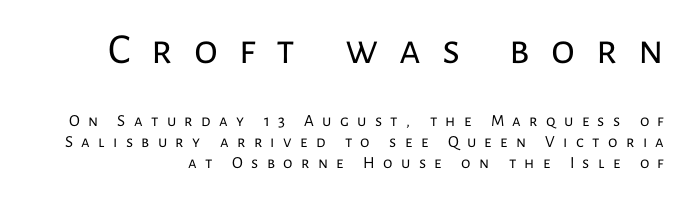
The image shows 43 px regular-weight sans-serif type, upright; set line spacing 1.21x, unusually wide letter spacing (+0.49 em), not underlined; the first (top) block is 2.53x larger; low stroke contrast and a medium x-height.
